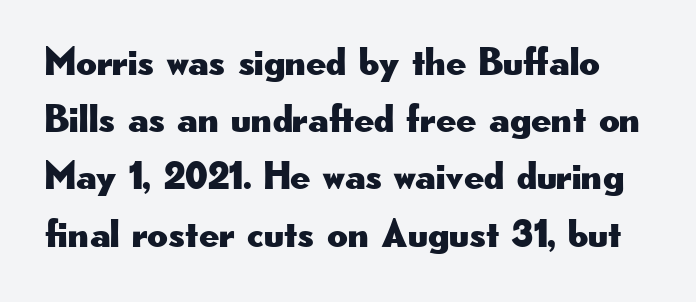
The image shows 40 px wide sans-serif type, upright; set normal line spacing (1.43x), normal letter spacing, not underlined; low stroke contrast and a small x-height.
